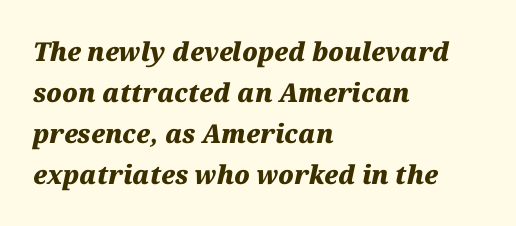
Horizontal bands of white between lines are of average thickness. Its strokes are broad and dark, the hallmark of bold type. Quick note: italic. Glyph-to-glyph distance matches everyday printed text. Honestly, there is no underline to notice here at all.
